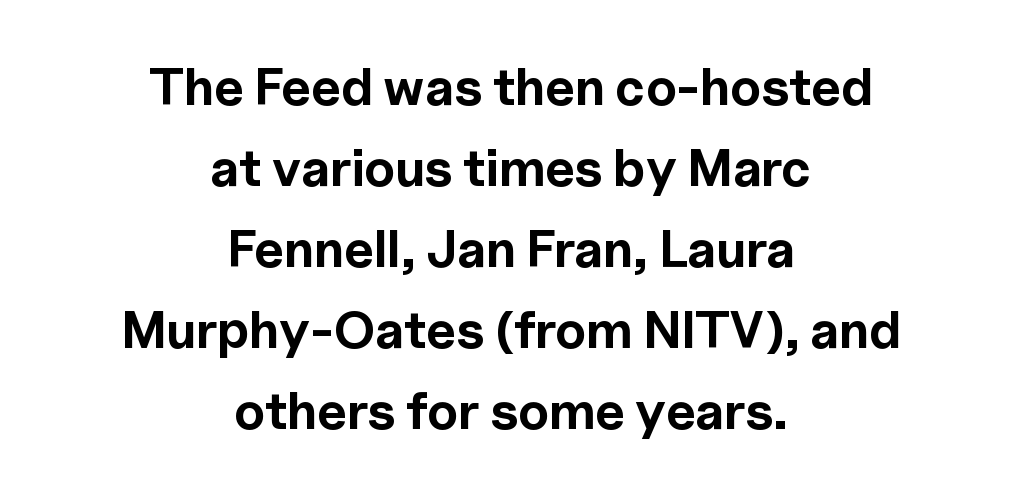
The image shows 52 px bold sans-serif type, upright; set centered, normal line spacing (1.56x), normal letter spacing, not underlined; a medium x-height.
